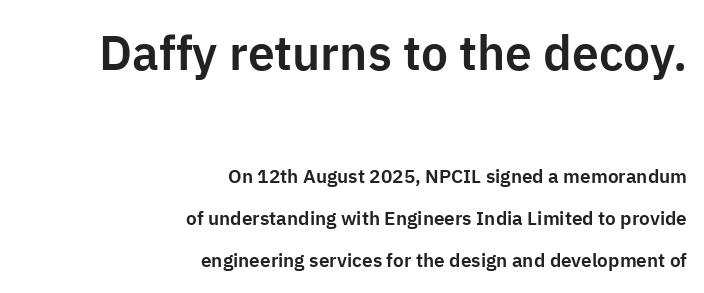
This sample uses an upright cut, with every glyph sitting square on the baseline. Of the two passages, the one on top uses the larger point size. Casual observation: everything's shoved over to the right. The glyphs are unaccompanied by any horizontal stroke below them.
